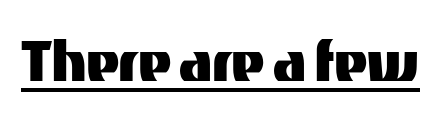
{"serif": "no", "italic": "no", "width": "normal", "stroke_contrast": "medium", "x_height": "medium", "monospaced": "no", "underline": "yes", "letter_spacing": "normal", "letter_spacing_em": 0.0, "glyph_px": 72}
